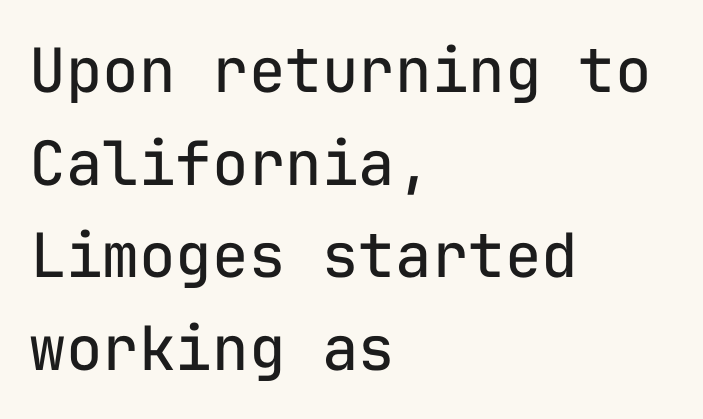
{"serif": "no", "italic": "no", "bold": "no", "weight": "regular", "width": "normal", "stroke_contrast": "low", "x_height": "medium", "monospaced": "yes", "underline": "no", "align": "left", "line_spacing": "normal", "line_spacing_ratio": 1.52, "letter_spacing": "normal", "letter_spacing_em": 0.0, "glyph_px": 61}
